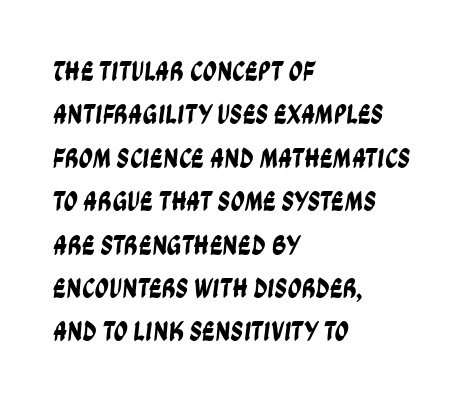
Q: Is the typeface a serif or a sans-serif typeface? A: Sans-serif.
Q: Is the text underlined? A: No.
Q: How is the paragraph aligned? A: Left-aligned.
Q: Is the spacing between letters normal or unusually wide? A: Normal.
Q: Is the spacing between lines tight, normal or loose? A: Normal.
Q: Width (condensed, normal, or wide)? A: Condensed.
Q: Stroke contrast? A: Low.
Q: x-height? A: Large.
Q: Monospaced? A: No.
